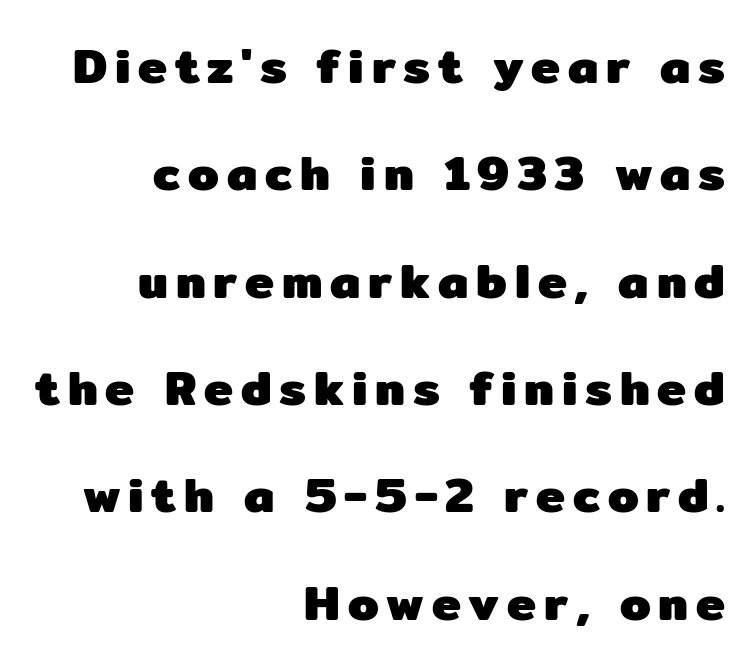
{"serif": "no", "italic": "no", "bold": "yes", "weight": "heavy", "width": "normal", "stroke_contrast": "low", "x_height": "medium", "monospaced": "no", "underline": "no", "align": "right", "line_spacing": "loose", "line_spacing_ratio": 2.19, "glyph_px": 49}
